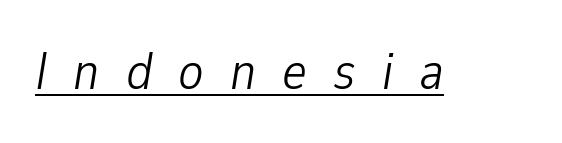
{"italic": "yes", "lean": "right", "slant_degrees": 9, "bold": "no", "weight": "light", "width": "condensed", "stroke_contrast": "low", "x_height": "medium", "monospaced": "no", "underline": "yes", "letter_spacing": "wide", "letter_spacing_em": 0.49, "glyph_px": 53}
